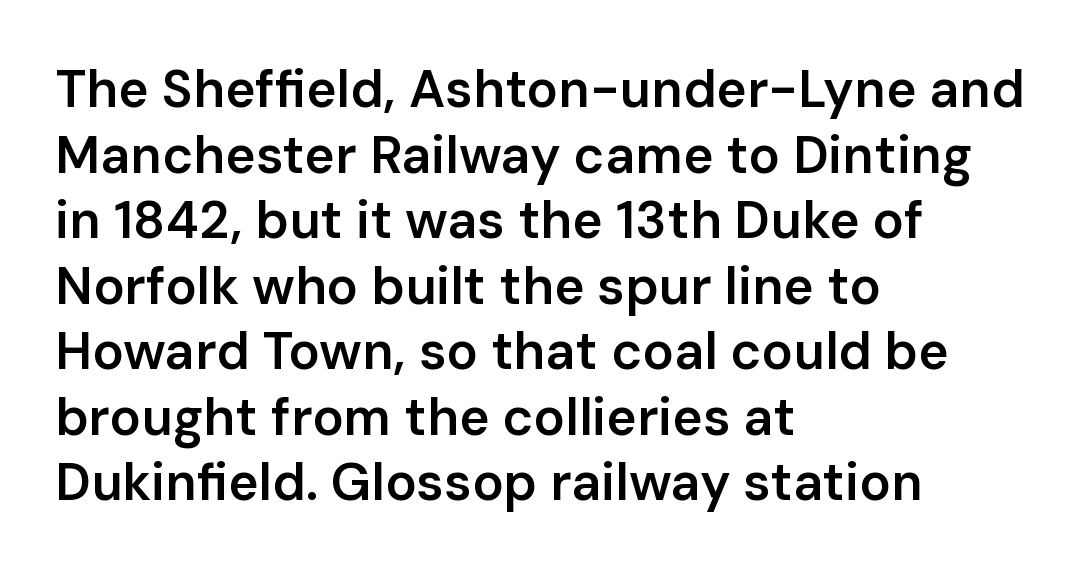
These lines carry some extra weight — a demibold, not a full bold. Inter-character spacing is left at the font's built-in metrics. Casual observation: everything's shoved over to the left. Nobody drew a line under any word here.
